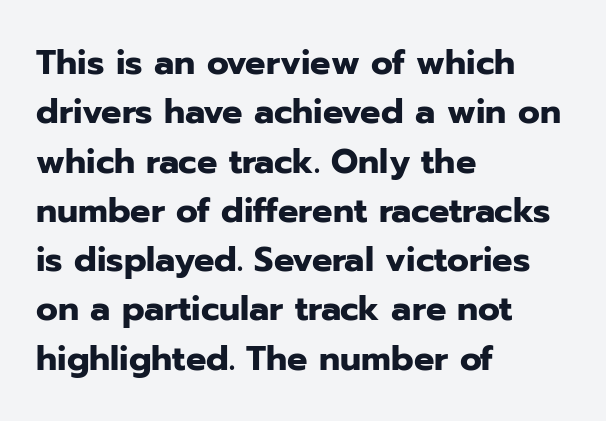
{"serif": "no", "italic": "no", "bold": "yes", "weight": "heavy", "width": "normal", "stroke_contrast": "low", "x_height": "medium", "monospaced": "no", "underline": "no", "align": "left", "line_spacing": "normal", "line_spacing_ratio": 1.45, "letter_spacing": "normal", "letter_spacing_em": 0.0, "glyph_px": 34}
